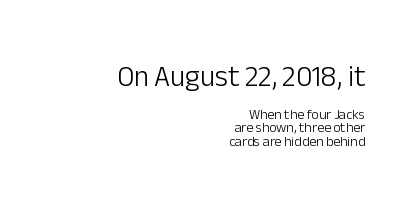
{"serif": "no", "italic": "no", "bold": "no", "weight": "light", "width": "normal", "stroke_contrast": "low", "x_height": "medium", "monospaced": "no", "underline": "no", "align": "right", "line_spacing": "tight", "line_spacing_ratio": 0.98, "letter_spacing": "normal", "letter_spacing_em": 0.0, "larger_block": "first", "size_ratio": 2.07, "glyph_px": 29}
